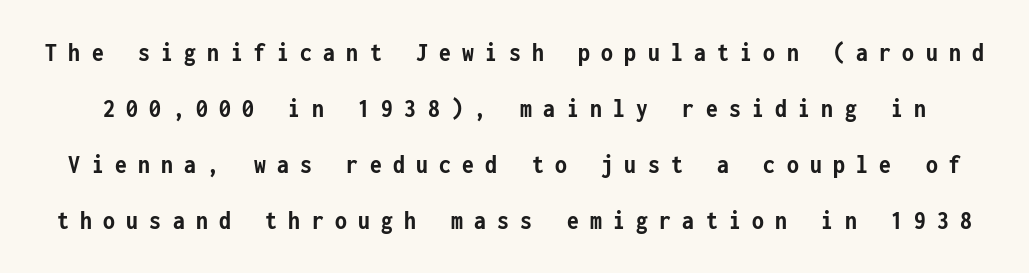
Q: Is the text bold? A: Yes.
Q: Is the text italic (slanted)? A: No, it is upright.
Q: Is the text underlined? A: No.
Q: Is the spacing between letters normal or unusually wide? A: Unusually wide.
Q: Is the spacing between lines tight, normal or loose? A: Loose.
